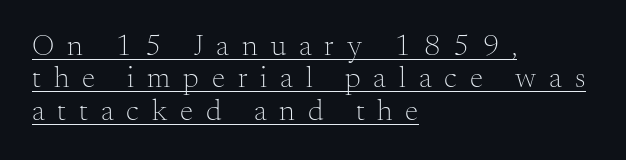
Proportional: the letters do not fall into vertical columns. Stem width sits at or under what a default text font uses. Little horizontal feet cap the strokes, marking this as serif type. A typesetter would mark this as roman, not italic. Regarding leading, the lines here are crowded together.
